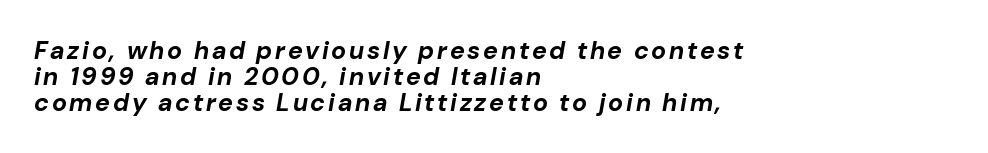
{"italic": "yes", "lean": "right", "slant_degrees": 10, "bold": "yes", "underline": "no", "align": "left", "line_spacing": "tight", "line_spacing_ratio": 1.04, "glyph_px": 25}
